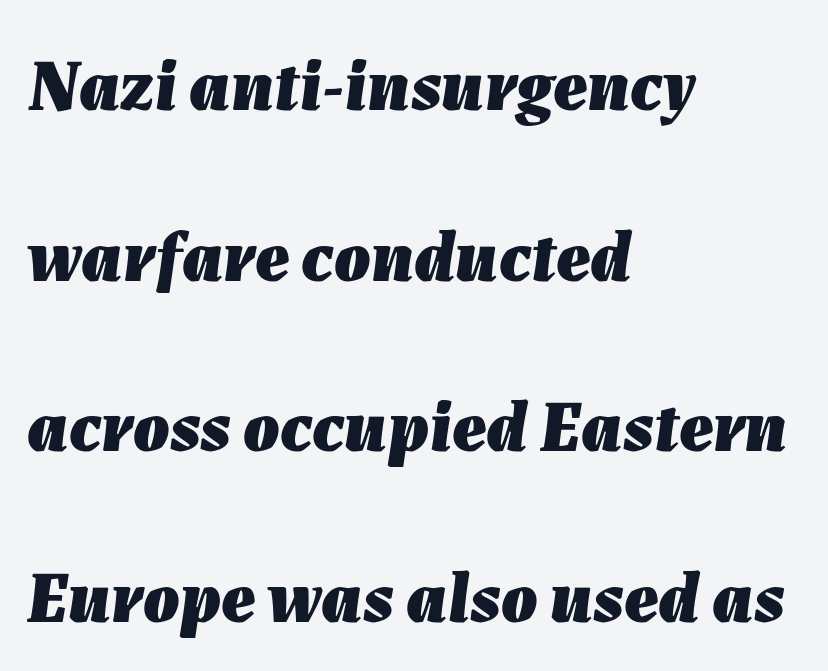
Q: Is the text bold? A: Yes.
Q: Is the text italic (slanted)? A: Yes, it leans right by about 7 degrees.
Q: Is the text underlined? A: No.
Q: How is the paragraph aligned? A: Left-aligned.
Q: Is the spacing between letters normal or unusually wide? A: Normal.
Q: Is the spacing between lines tight, normal or loose? A: Loose.
Q: Width (condensed, normal, or wide)? A: Normal.
Q: Stroke contrast? A: Low.
Q: x-height? A: Medium.
Q: Monospaced? A: No.
